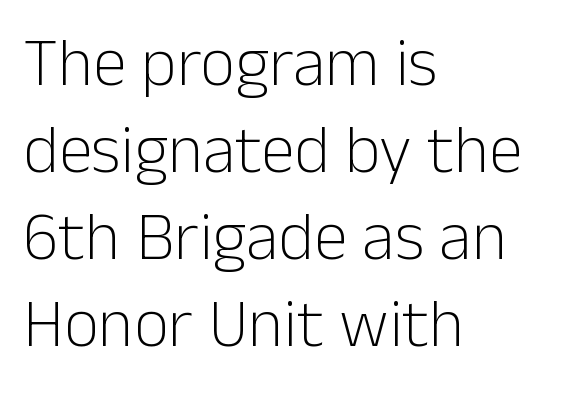
The image shows 68 px light sans-serif type, upright; set left-aligned, normal line spacing (1.28x), normal letter spacing, not underlined; low stroke contrast and a medium x-height.
